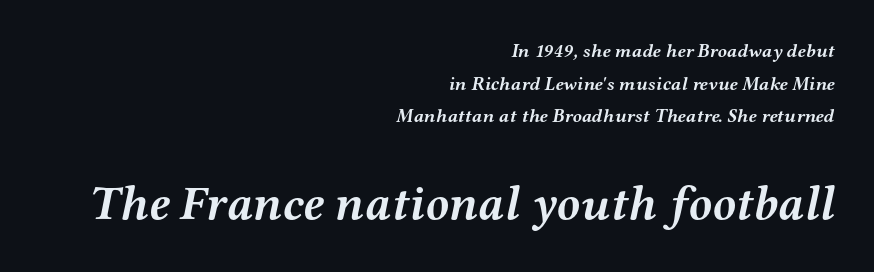
The image shows 48 px semibold, wide serif type, italic (leaning right); set right-aligned, line spacing 1.72x, normal letter spacing, not underlined; the second (bottom) block is 2.53x larger; medium stroke contrast and a medium x-height.
